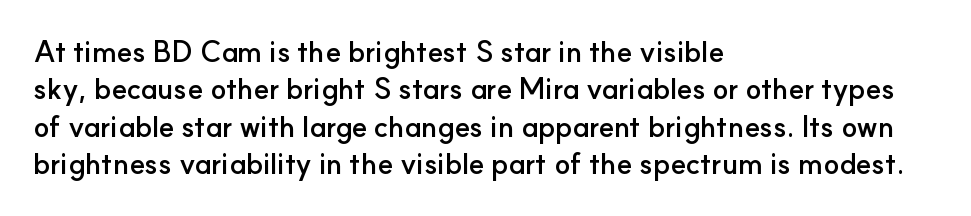
The image shows 29 px semibold sans-serif type, upright; set left-aligned, normal line spacing (1.29x), normal letter spacing, not underlined; low stroke contrast and a small x-height.
